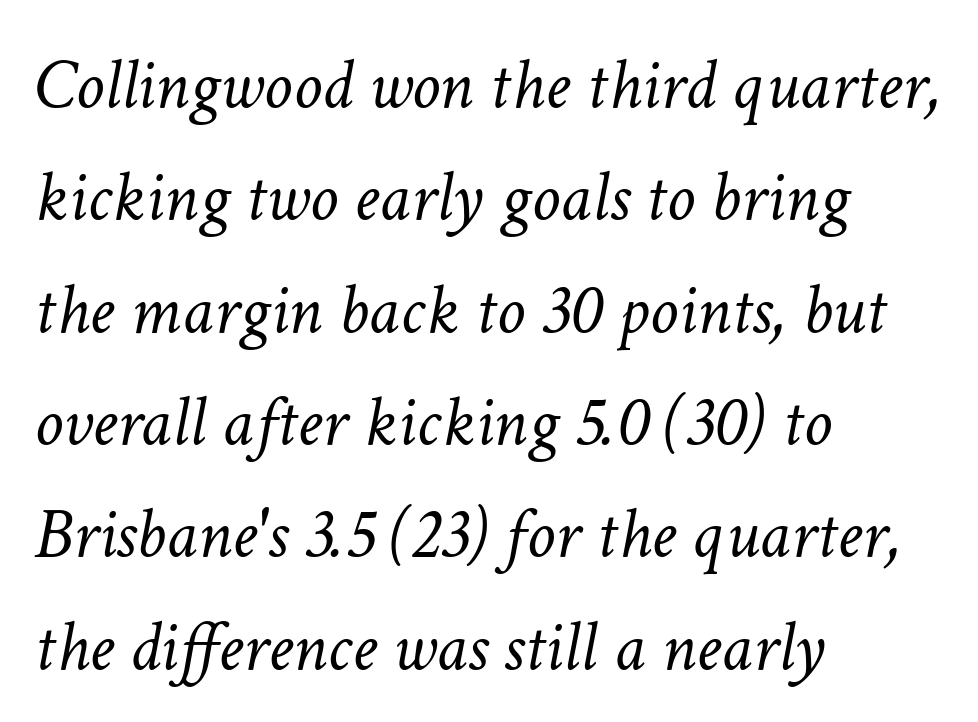
{"italic": "yes", "lean": "right", "slant_degrees": 11, "bold": "no", "weight": "light", "width": "normal", "stroke_contrast": "low", "x_height": "medium", "monospaced": "no", "underline": "no", "align": "left", "line_spacing": "normal", "line_spacing_ratio": 1.56, "letter_spacing": "normal", "letter_spacing_em": 0.0, "glyph_px": 72}
